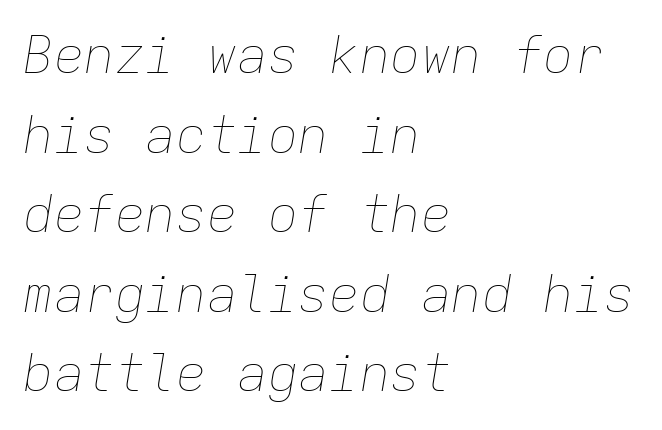
Vertical spacing — default. Every character here occupies the same horizontal width, giving the sample a typewriter-like rhythm. The text carries the slant typical of an italic or oblique font. These glyphs show unthickened strokes, regular width or finer. The passage shown is not underscored anywhere. This sample uses plain, unmodified letter spacing.
